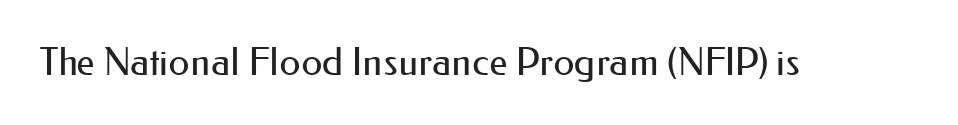
The image shows 38 px regular-weight sans-serif type, upright; set normal letter spacing, not underlined; medium stroke contrast and a small x-height.
